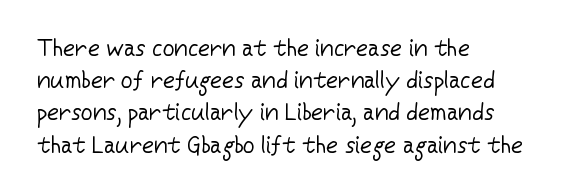
{"italic": "no", "bold": "no", "underline": "no", "align": "left", "line_spacing": "normal", "line_spacing_ratio": 1.4, "letter_spacing": "normal", "letter_spacing_em": 0.0, "glyph_px": 23}
